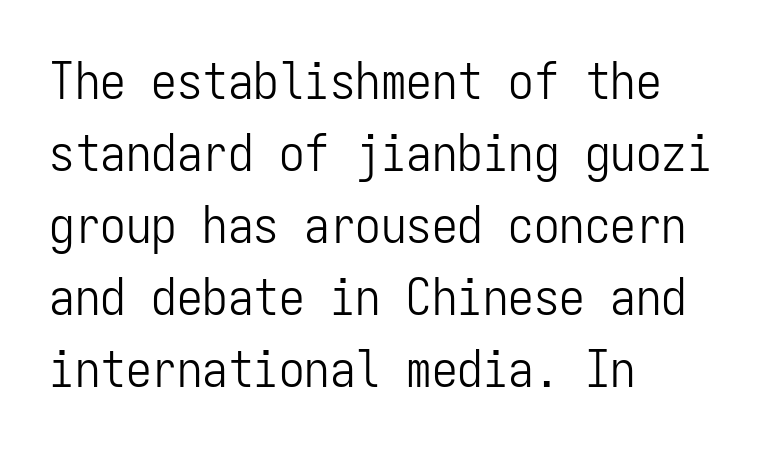
Q: Is the text bold? A: No.
Q: Is the text italic (slanted)? A: No, it is upright.
Q: Is the typeface a serif or a sans-serif typeface? A: Sans-serif.
Q: Is the text underlined? A: No.
Q: How is the paragraph aligned? A: Left-aligned.
Q: Is the spacing between letters normal or unusually wide? A: Normal.
Q: Is the spacing between lines tight, normal or loose? A: Normal.
Q: Width (condensed, normal, or wide)? A: Condensed.
Q: Stroke contrast? A: Low.
Q: x-height? A: Medium.
Q: Monospaced? A: Yes.
